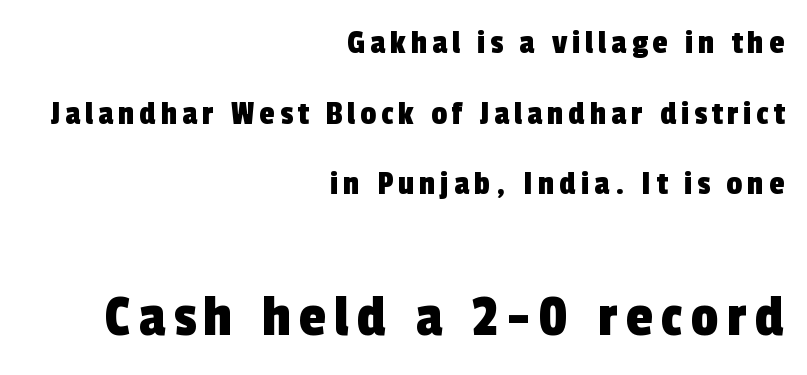
Is this a sans? Yes — the strokes have no serifs. Here the designer chose a conventional face with non-uniform glyph widths. A student would call this right alignment; a typographer would say flush right, rag left. Which of the two is more prominent by size? The second, at the bottom.
